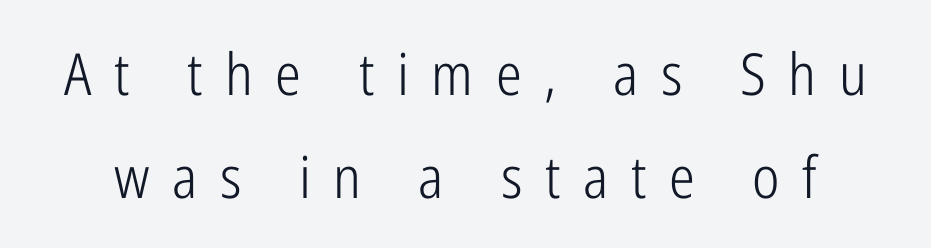
The image shows 58 px light, condensed sans-serif type, upright; set line spacing 1.77x, unusually wide letter spacing (+0.39 em), not underlined; low stroke contrast and a medium x-height.
